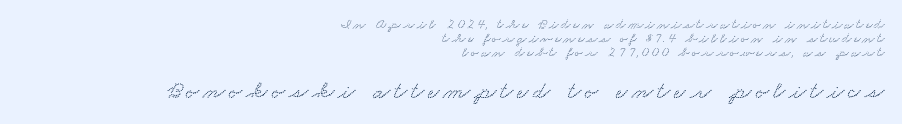
A student would notice the bottom passage is typeset larger than what precedes it. Each line ends at the same right margin while the left side varies. The string is rendered with underlining switched off. How would I describe the line gaps? Narrow and economical.
